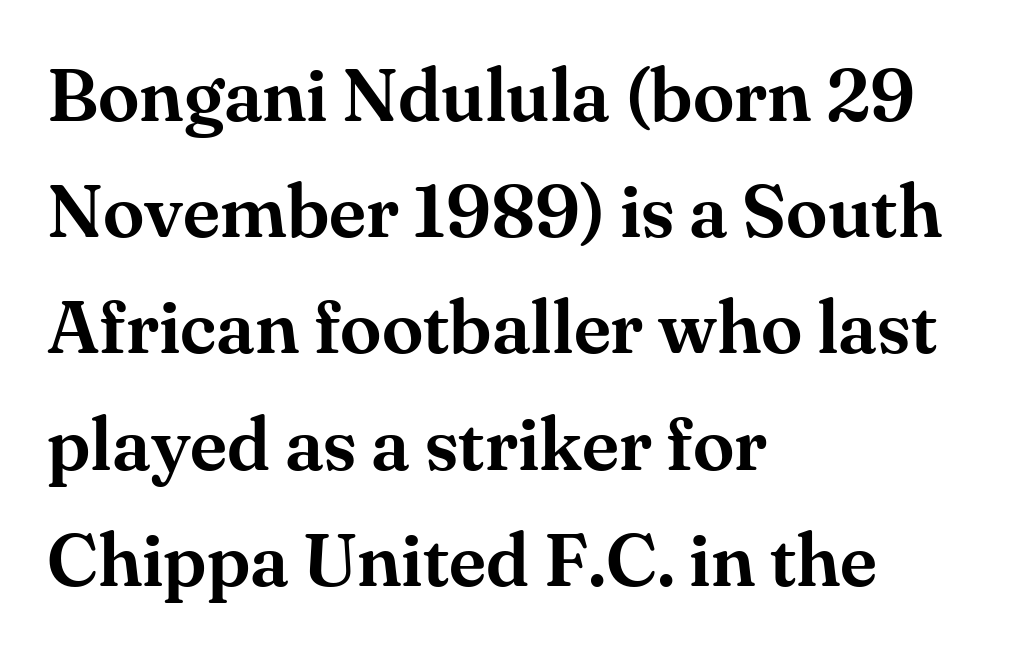
Q: Is the text italic (slanted)? A: No, it is upright.
Q: Is the typeface a serif or a sans-serif typeface? A: Serif.
Q: Is the text underlined? A: No.
Q: How is the paragraph aligned? A: Left-aligned.
Q: Is the spacing between letters normal or unusually wide? A: Normal.
Q: Is the spacing between lines tight, normal or loose? A: Normal.
Q: Width (condensed, normal, or wide)? A: Normal.
Q: Stroke contrast? A: Medium.
Q: x-height? A: Small.
Q: Monospaced? A: No.
